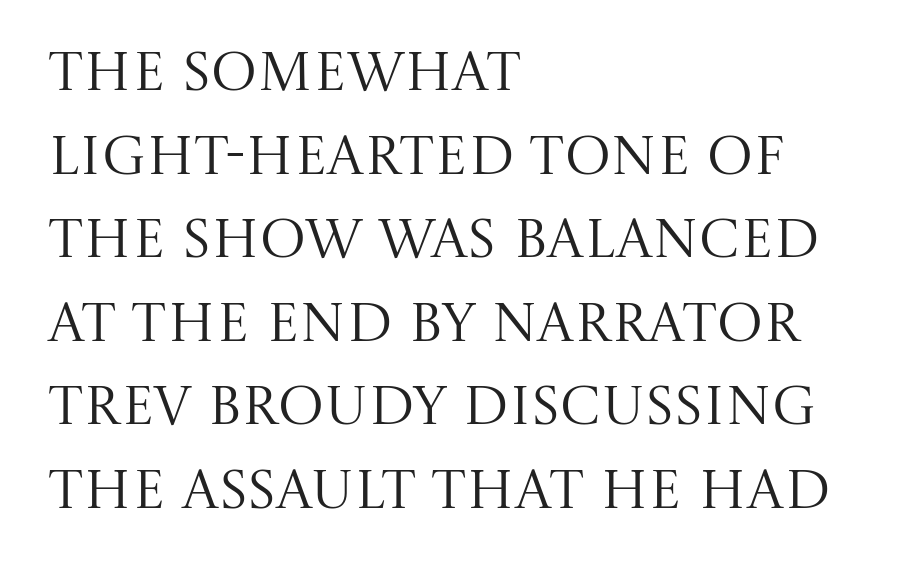
Q: Is the text bold? A: No.
Q: Is the text italic (slanted)? A: No, it is upright.
Q: Is the typeface a serif or a sans-serif typeface? A: Serif.
Q: Is the text underlined? A: No.
Q: How is the paragraph aligned? A: Left-aligned.
Q: Is the spacing between letters normal or unusually wide? A: Normal.
Q: Is the spacing between lines tight, normal or loose? A: Normal.
Q: Width (condensed, normal, or wide)? A: Normal.
Q: Stroke contrast? A: Medium.
Q: x-height? A: Large.
Q: Monospaced? A: No.
